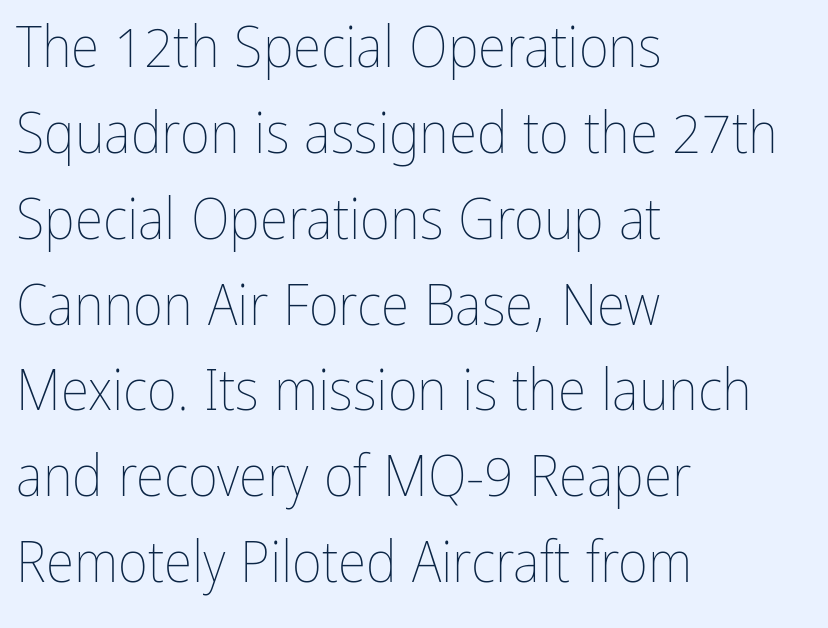
Q: Is the text bold? A: No.
Q: Is the text italic (slanted)? A: No, it is upright.
Q: Is the text underlined? A: No.
Q: How is the paragraph aligned? A: Left-aligned.
Q: Is the spacing between letters normal or unusually wide? A: Normal.
Q: Is the spacing between lines tight, normal or loose? A: Normal.
Q: Width (condensed, normal, or wide)? A: Condensed.
Q: Stroke contrast? A: Low.
Q: x-height? A: Medium.
Q: Monospaced? A: No.
